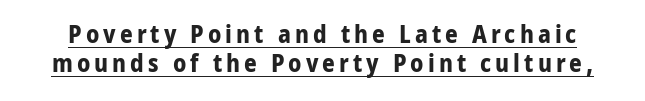
Posture: vertical. Weight check: bold — yes, fully. Beneath each row of characters lies a ruled line.
